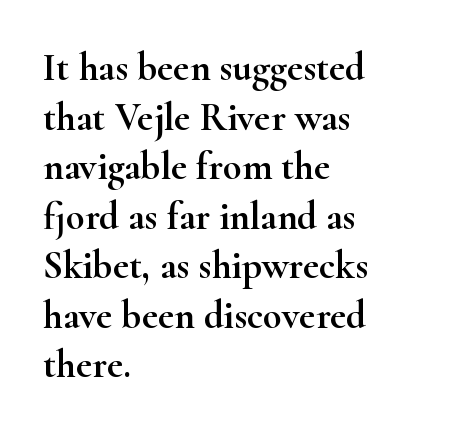
Ordinary non-slanted type is in use. Compared with a centered layout, this one pins lines to the left instead. Vertically, the passage feels balanced, rows spaced as you'd expect. Proportional: the letters do not fall into vertical columns. A clean baseline with only descenders dipping below it. Letter spacing: default.
